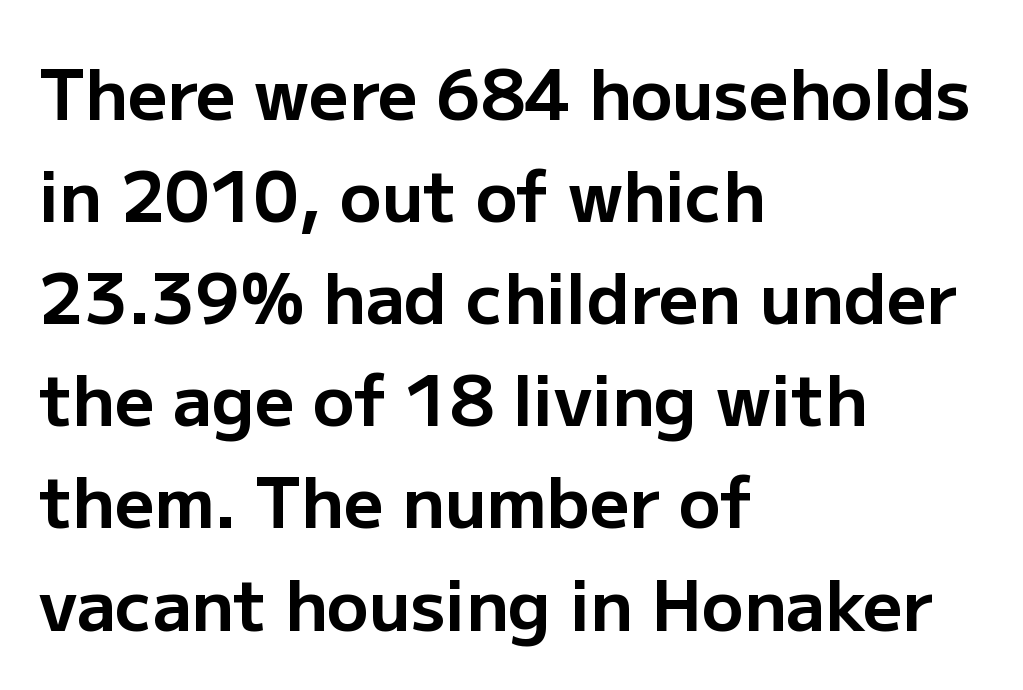
Q: Is the text bold? A: Yes.
Q: Is the text italic (slanted)? A: No, it is upright.
Q: Is the typeface a serif or a sans-serif typeface? A: Sans-serif.
Q: Is the text underlined? A: No.
Q: How is the paragraph aligned? A: Left-aligned.
Q: Is the spacing between letters normal or unusually wide? A: Normal.
Q: Is the spacing between lines tight, normal or loose? A: Normal.
Q: Width (condensed, normal, or wide)? A: Normal.
Q: Stroke contrast? A: Low.
Q: x-height? A: Medium.
Q: Monospaced? A: No.
